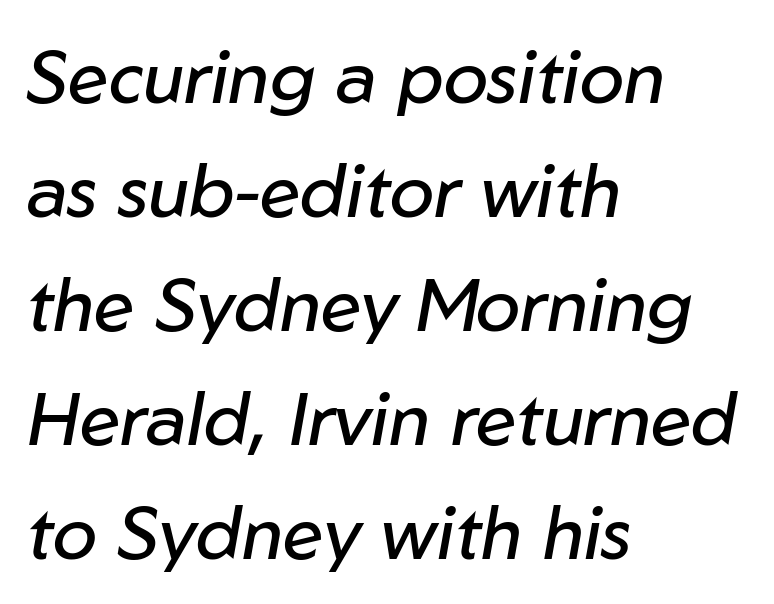
Q: Is the text bold? A: No.
Q: Is the text italic (slanted)? A: Yes, it leans right by about 10 degrees.
Q: Is the text underlined? A: No.
Q: How is the paragraph aligned? A: Left-aligned.
Q: Is the spacing between letters normal or unusually wide? A: Normal.
Q: Is the spacing between lines tight, normal or loose? A: Normal.
Q: Width (condensed, normal, or wide)? A: Normal.
Q: Stroke contrast? A: Low.
Q: x-height? A: Medium.
Q: Monospaced? A: No.
